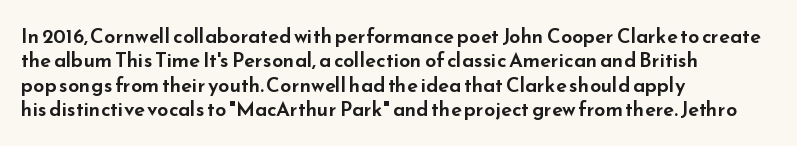
Look at the tracking — it's just the regular setting, nothing added. Horizontal alignment here is leftward, the default for most running prose. Clear beneath every line of the passage. Unlike italic type, these characters show no tilt at all.
